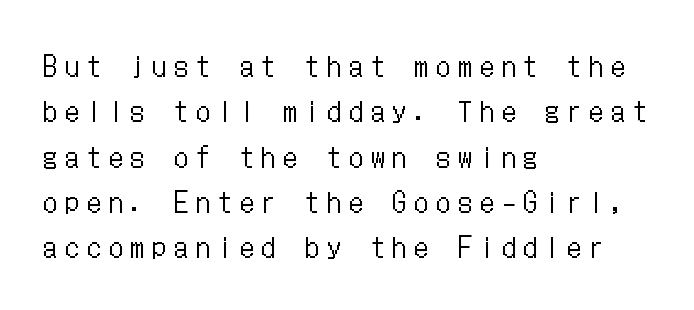
The image shows 28 px regular-weight, condensed type, upright; set left-aligned, normal line spacing (1.62x), unusually wide letter spacing (+0.28 em), not underlined; low stroke contrast and a medium x-height.
